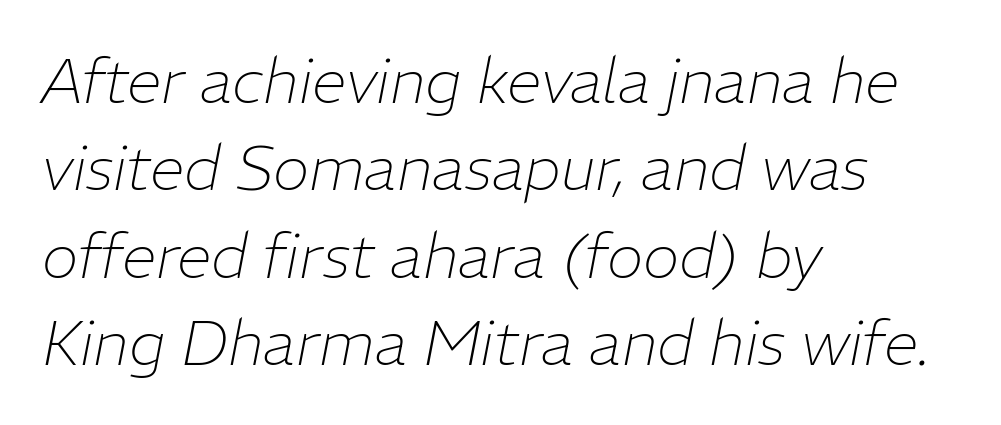
Q: Is the text bold? A: No.
Q: Is the text italic (slanted)? A: Yes, it leans right by about 11 degrees.
Q: Is the text underlined? A: No.
Q: How is the paragraph aligned? A: Left-aligned.
Q: Is the spacing between letters normal or unusually wide? A: Normal.
Q: Is the spacing between lines tight, normal or loose? A: Normal.
Q: Width (condensed, normal, or wide)? A: Normal.
Q: Stroke contrast? A: Low.
Q: x-height? A: Medium.
Q: Monospaced? A: No.
